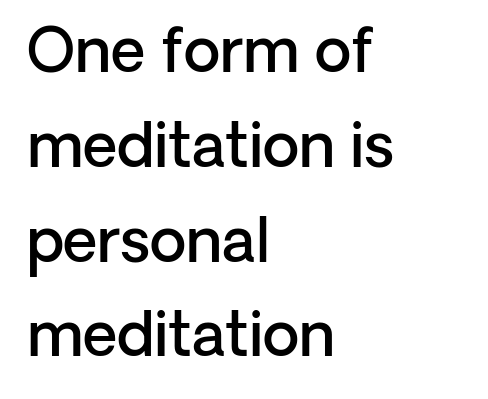
{"serif": "no", "italic": "no", "bold": "semi", "weight": "semibold", "width": "normal", "stroke_contrast": "low", "x_height": "medium", "monospaced": "no", "underline": "no", "align": "left", "line_spacing": "normal", "line_spacing_ratio": 1.58, "letter_spacing": "normal", "letter_spacing_em": 0.0, "glyph_px": 60}
